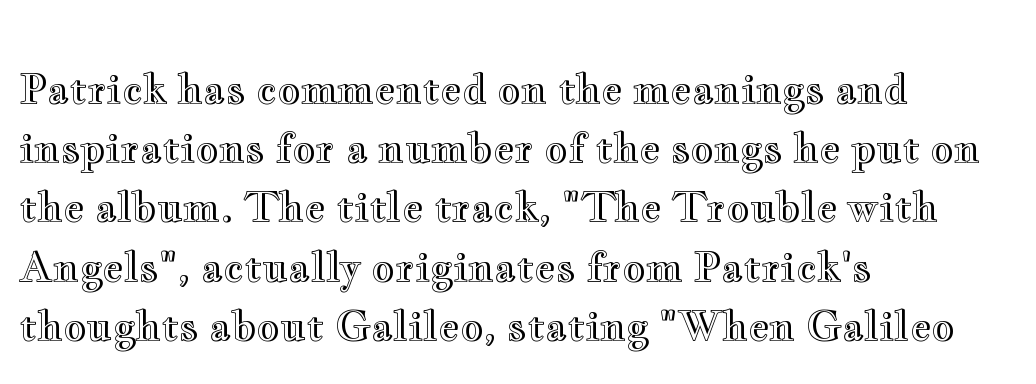
{"italic": "no", "width": "wide", "x_height": "small", "monospaced": "no", "underline": "no", "align": "left", "line_spacing": "normal", "line_spacing_ratio": 1.48, "letter_spacing": "normal", "letter_spacing_em": 0.0, "glyph_px": 40}
